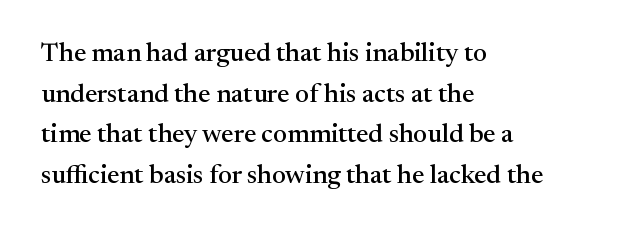
{"italic": "no", "underline": "no", "align": "left", "line_spacing": "normal", "line_spacing_ratio": 1.56, "letter_spacing": "normal", "letter_spacing_em": 0.0, "glyph_px": 26}
